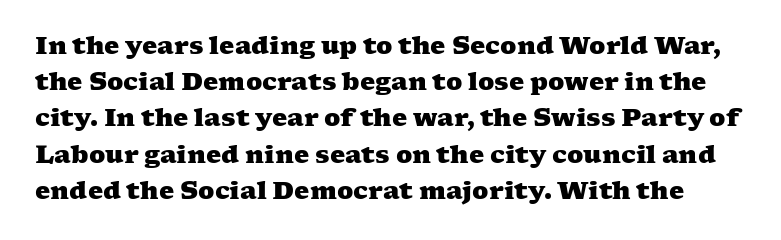
The image shows 24 px bold type; set normal line spacing (1.51x), normal letter spacing, not underlined.
